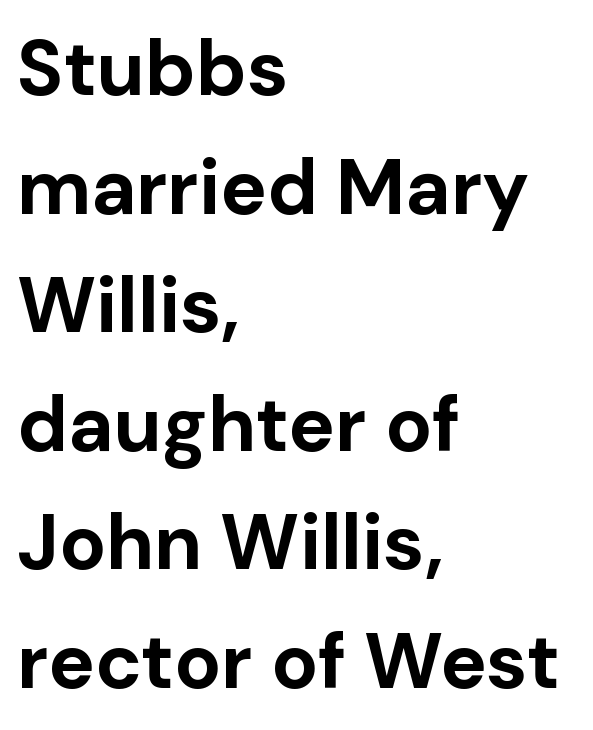
No feet cap the strokes, marking this as sans-serif type. Typographic density is high because the face is bold. Do the characters align in a grid? No, the font is proportional. Beneath every word, the page is bare. How are the letters spaced? Ordinarily, with no added tracking. The designer left line spacing at the default.
